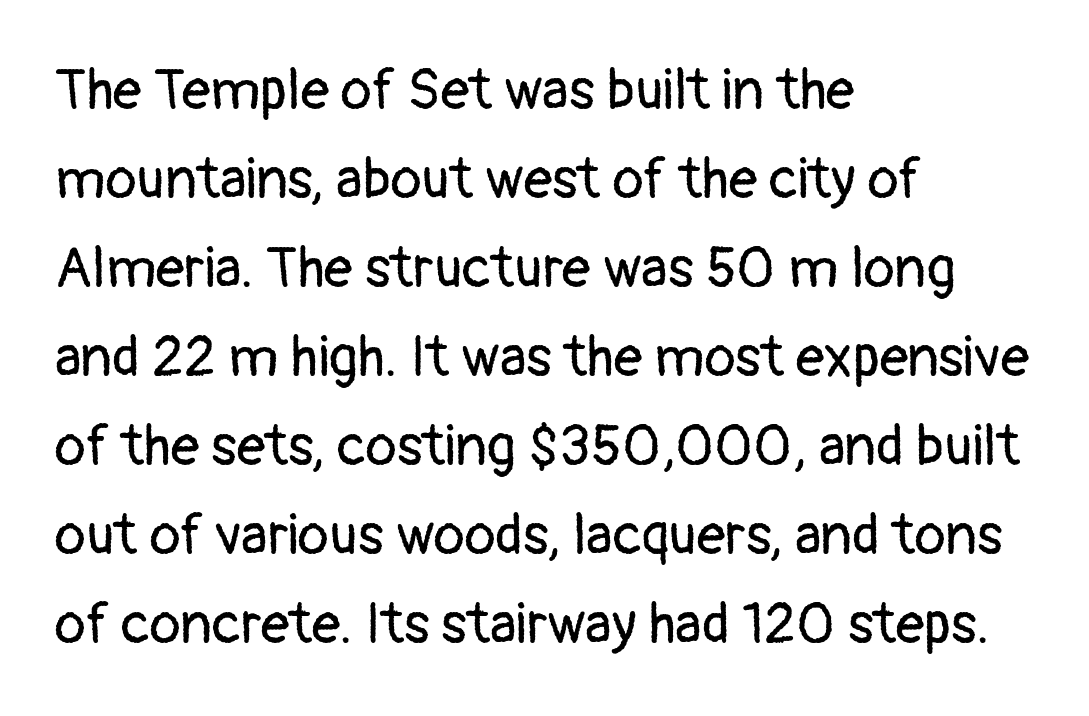
The image shows 57 px regular-weight sans-serif type, upright; set left-aligned, normal line spacing (1.56x), normal letter spacing, not underlined; low stroke contrast and a medium x-height.
